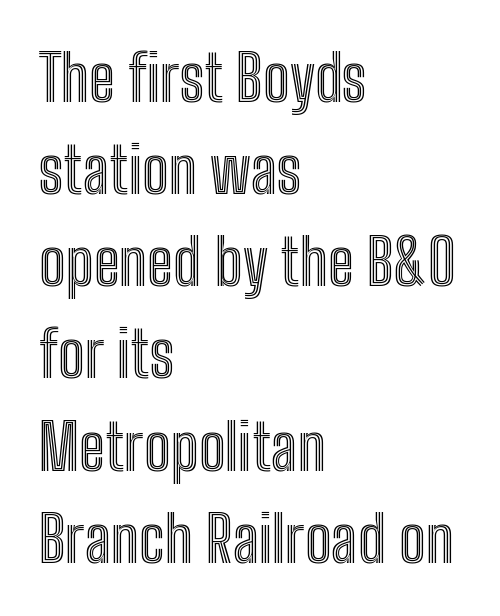
The image shows 64 px condensed type, upright; set left-aligned, normal line spacing (1.44x), normal letter spacing, not underlined; a medium x-height.
